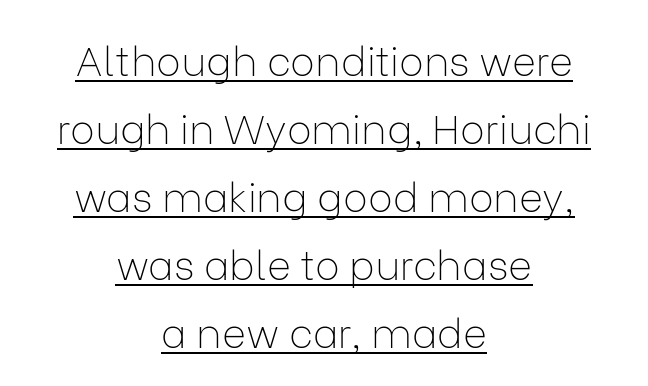
{"serif": "no", "italic": "no", "bold": "no", "weight": "thin", "width": "normal", "stroke_contrast": "low", "x_height": "medium", "monospaced": "no", "underline": "yes", "align": "center", "line_spacing": "normal", "line_spacing_ratio": 1.66, "letter_spacing": "normal", "letter_spacing_em": 0.0, "glyph_px": 41}
